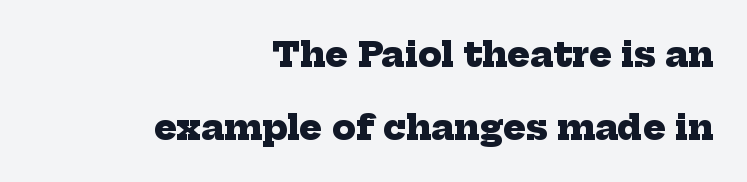
A typesetter would call this zero additional tracking. Does the copy run flush right? Yes — the right margin is perfectly even. You could fit nearly another row in the gap between these rows. Students, this is bold: see how much ink each stroke carries. Letters rest on an invisible, unmarked baseline.
